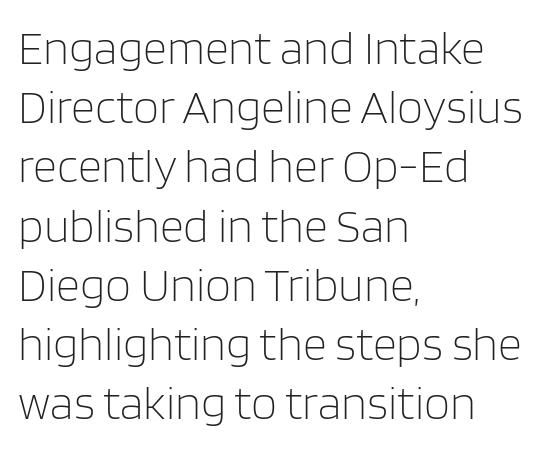
Q: Is the text bold? A: No.
Q: Is the text italic (slanted)? A: No, it is upright.
Q: Is the typeface a serif or a sans-serif typeface? A: Sans-serif.
Q: Is the text underlined? A: No.
Q: How is the paragraph aligned? A: Left-aligned.
Q: Is the spacing between letters normal or unusually wide? A: Normal.
Q: Is the spacing between lines tight, normal or loose? A: Normal.
Q: Width (condensed, normal, or wide)? A: Normal.
Q: Stroke contrast? A: Low.
Q: x-height? A: Large.
Q: Monospaced? A: No.
